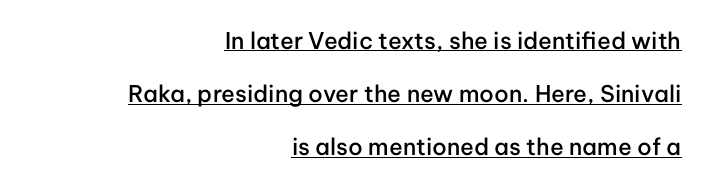
{"italic": "no", "bold": "semi", "underline": "yes", "align": "right", "line_spacing": "loose", "line_spacing_ratio": 2.31, "letter_spacing": "normal", "letter_spacing_em": 0.0, "glyph_px": 23}
